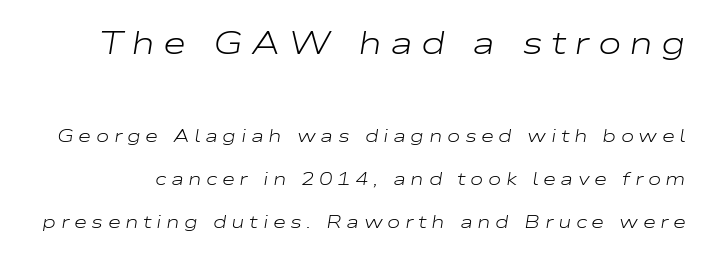
{"italic": "yes", "lean": "right", "slant_degrees": 9, "bold": "no", "weight": "light", "width": "wide", "stroke_contrast": "low", "x_height": "medium", "monospaced": "no", "underline": "no", "line_spacing": "loose", "line_spacing_ratio": 2.39, "letter_spacing": "wide", "letter_spacing_em": 0.25, "larger_block": "first", "size_ratio": 1.78, "glyph_px": 32}
